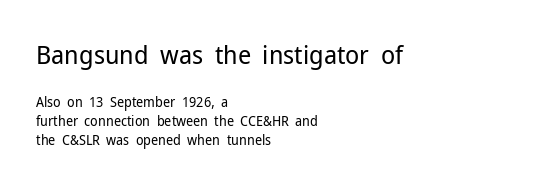
The font's upright variant was chosen for this text. Weight class: somewhere from thin through regular. Horizontal bands of white between lines are of average thickness. Is the block centered? No — it sits flush against the left margin. If you squint, the top block still reads clearly — it's the larger of the two. Between one letter and the next there's only the usual sliver of space.
